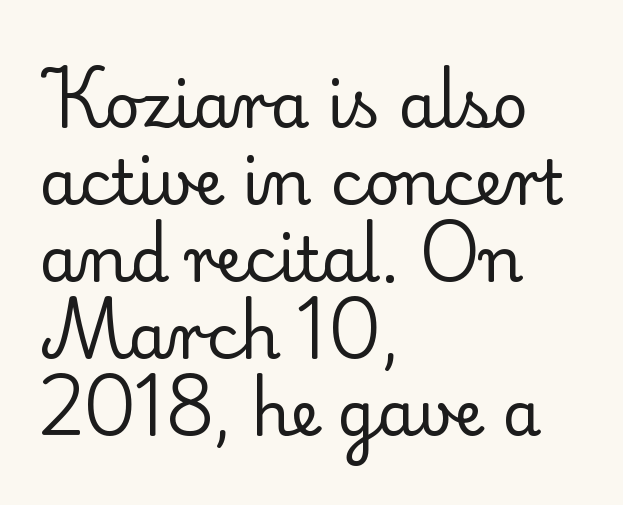
The rag falls on the right side of this text block. This sample uses an upright cut, with every glyph sitting square on the baseline. The strokes carry an ordinary text weight at most. The rendering uses natural spacing where letterforms have individual widths. Unlike a clean sans, this face finishes its strokes with serifs. Nobody touched the tracking dial on this one.
